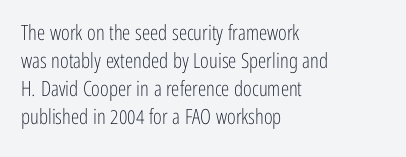
Visually the block forms a straight wall on the left and a jagged coastline on the right. Style check: upright. Bold? No — there's no thickening of the strokes. Notice how descenders clear the ascenders below comfortably — that's standard leading. Each word holds together tightly as a unit, with standard inter-letter gaps.
